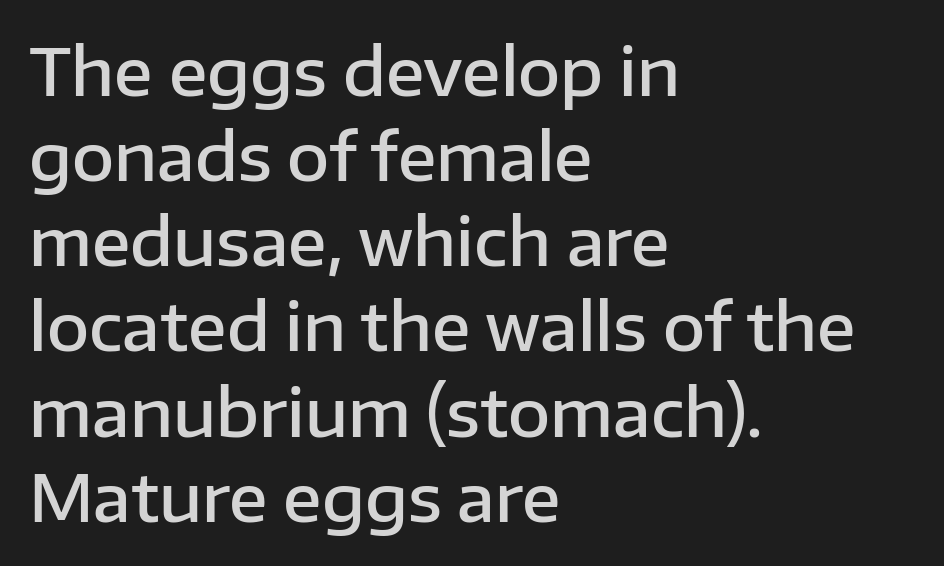
Each row of text sits above clean, open space. This sample uses a sans-serif face. Tracking value appears to be zero — textbook default spacing. The rendering anchors every line to the left-hand side.
